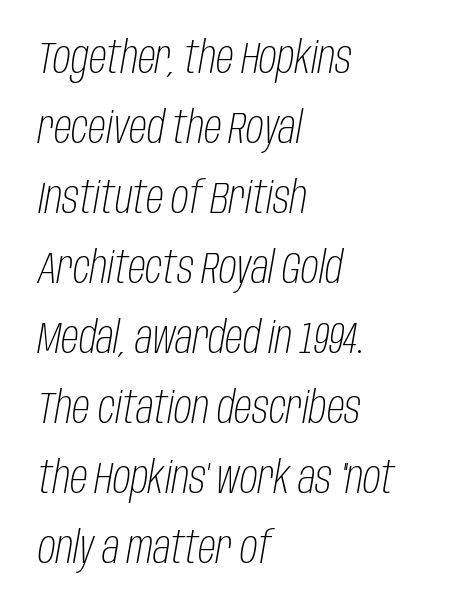
Q: Is the text bold? A: No.
Q: Is the text italic (slanted)? A: Yes, it leans right by about 10 degrees.
Q: Is the text underlined? A: No.
Q: How is the paragraph aligned? A: Left-aligned.
Q: Is the spacing between letters normal or unusually wide? A: Normal.
Q: Is the spacing between lines tight, normal or loose? A: Normal.
Q: Width (condensed, normal, or wide)? A: Condensed.
Q: Stroke contrast? A: Low.
Q: x-height? A: Large.
Q: Monospaced? A: No.
